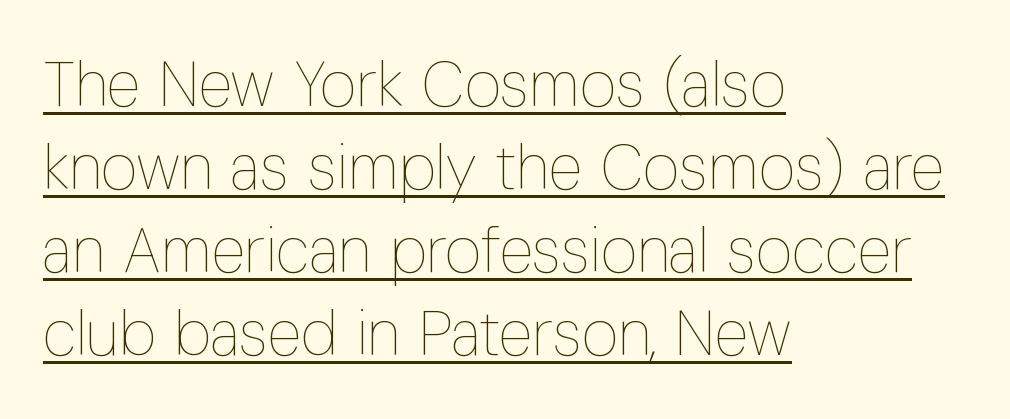
Q: Is the text bold? A: No.
Q: Is the text italic (slanted)? A: No, it is upright.
Q: Is the text underlined? A: Yes.
Q: How is the paragraph aligned? A: Left-aligned.
Q: Is the spacing between letters normal or unusually wide? A: Normal.
Q: Is the spacing between lines tight, normal or loose? A: Normal.
Q: Width (condensed, normal, or wide)? A: Condensed.
Q: Stroke contrast? A: Low.
Q: x-height? A: Medium.
Q: Monospaced? A: No.
